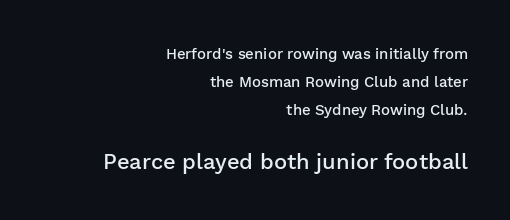
Q: Is the text bold? A: Semi-bold.
Q: Is the text italic (slanted)? A: No, it is upright.
Q: Is the text underlined? A: No.
Q: How is the paragraph aligned? A: Right-aligned.
Q: Is the spacing between letters normal or unusually wide? A: Normal.
Q: Which block of text is set in a larger size, the first (top) or the second (bottom)? A: The second (bottom) one.
